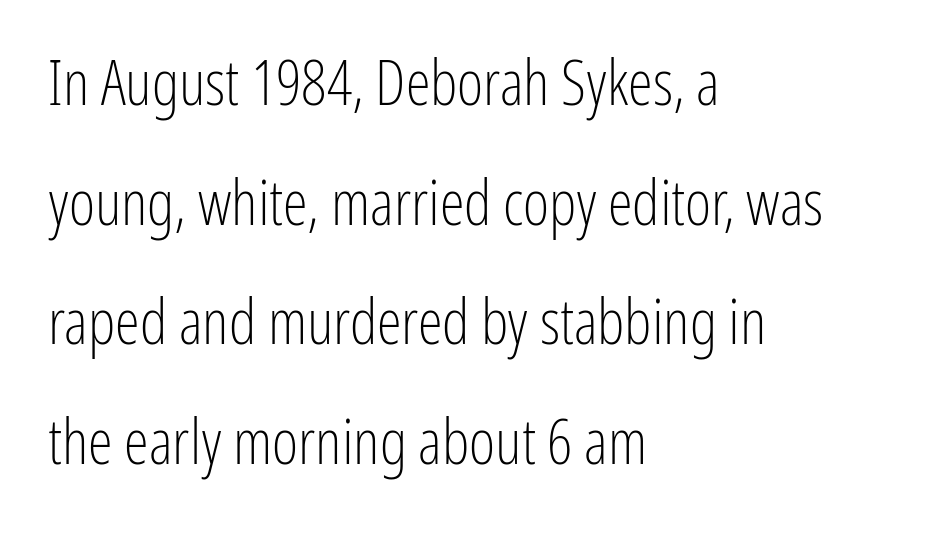
What stands out about the letter spacing? Nothing — it is the standard amount. Looks like regular typesetting: each glyph gets only the width it needs. Leading: increased. Does the copy run flush right? No — it runs flush left.
